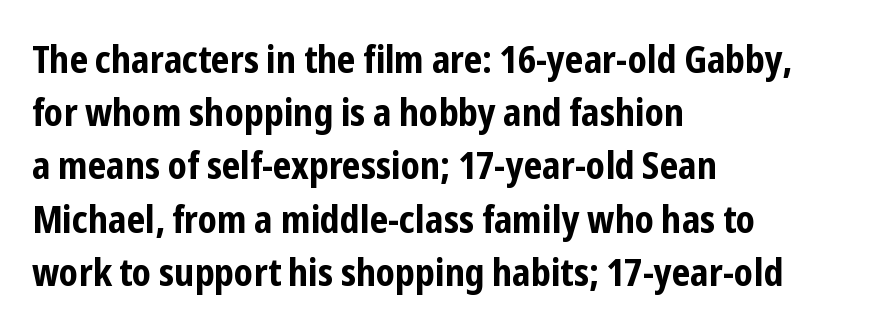
In CSS terms this would be text-align: left. A normal amount of white space separates one row of letters from the next. The type sits square on the baseline with zero lean. A clean baseline with only descenders dipping below it.
